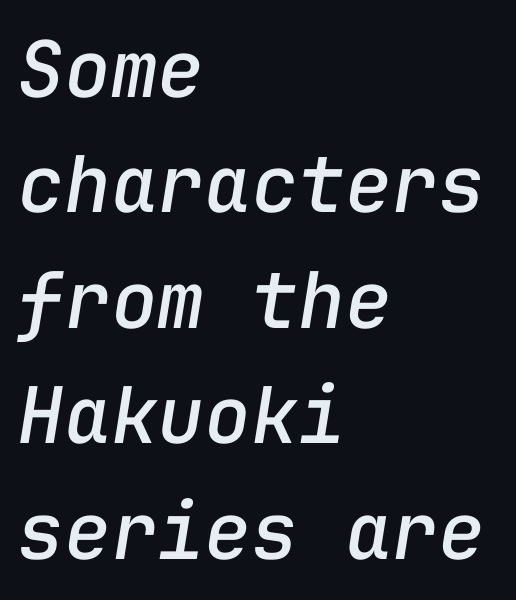
These lines sit exactly where default settings would place them. Here the designer chose a console-style face with uniform glyph widths. Nobody touched the tracking dial on this one. This sample uses an oblique cut, with every glyph tilted off the vertical.
